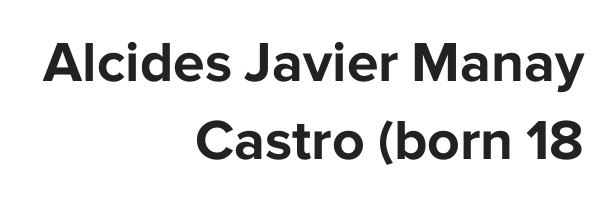
Q: Is the text bold? A: Yes.
Q: Is the text italic (slanted)? A: No, it is upright.
Q: Is the typeface a serif or a sans-serif typeface? A: Sans-serif.
Q: Is the text underlined? A: No.
Q: How is the paragraph aligned? A: Right-aligned.
Q: Is the spacing between letters normal or unusually wide? A: Normal.
Q: Is the spacing between lines tight, normal or loose? A: Normal.
Q: Width (condensed, normal, or wide)? A: Normal.
Q: Stroke contrast? A: Low.
Q: x-height? A: Medium.
Q: Monospaced? A: No.
